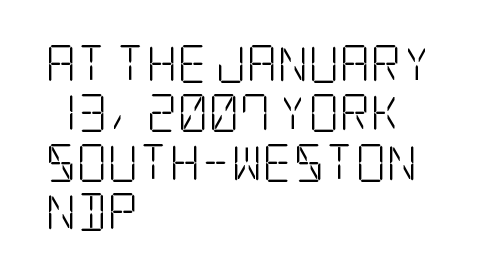
The image shows 38 px light, condensed serif type, upright; set left-aligned, normal line spacing (1.3x), normal letter spacing, not underlined; low stroke contrast and a large x-height.
